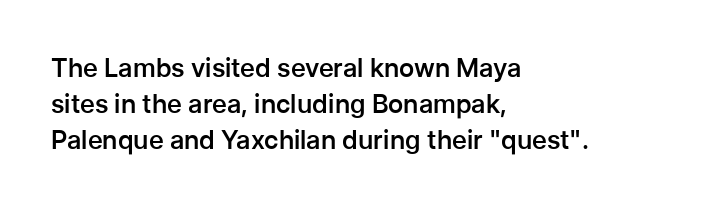
Q: Is the text bold? A: Semi-bold.
Q: Is the text italic (slanted)? A: No, it is upright.
Q: Is the text underlined? A: No.
Q: How is the paragraph aligned? A: Left-aligned.
Q: Is the spacing between letters normal or unusually wide? A: Normal.
Q: Is the spacing between lines tight, normal or loose? A: Normal.
